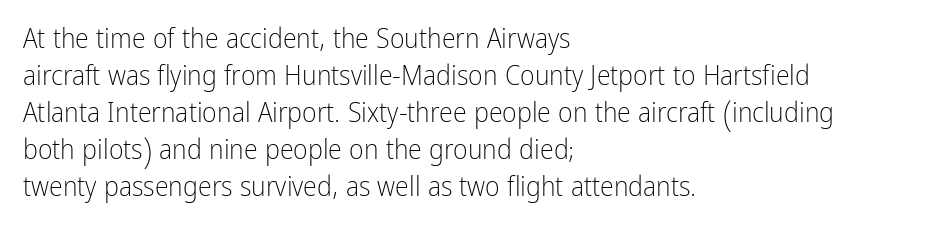
The image shows 28 px light, condensed sans-serif type, upright; set left-aligned, normal line spacing (1.32x), normal letter spacing, not underlined; low stroke contrast and a medium x-height.
